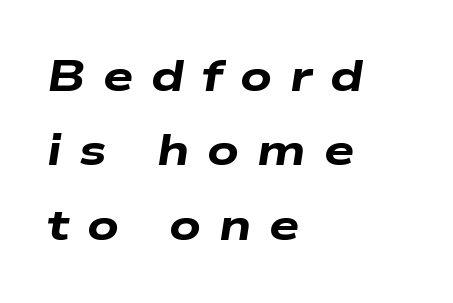
{"italic": "yes", "lean": "right", "slant_degrees": 9, "bold": "yes", "weight": "heavy", "width": "wide", "stroke_contrast": "low", "x_height": "medium", "monospaced": "no", "underline": "no", "align": "left", "line_spacing_ratio": 1.73, "letter_spacing": "wide", "letter_spacing_em": 0.41, "glyph_px": 43}
